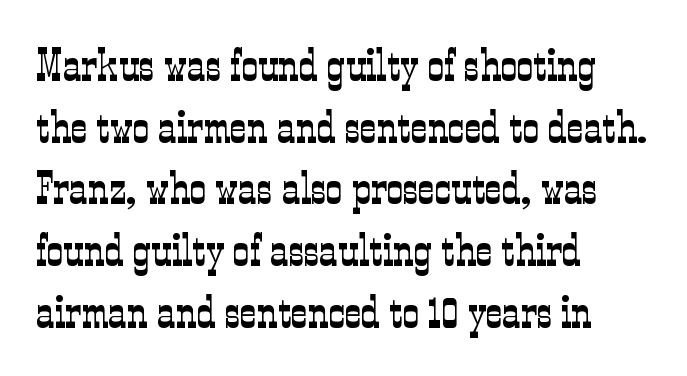
{"serif": "yes", "italic": "no", "bold": "no", "weight": "light", "width": "condensed", "stroke_contrast": "low", "x_height": "medium", "monospaced": "no", "underline": "no", "align": "left", "line_spacing": "normal", "line_spacing_ratio": 1.34, "letter_spacing": "normal", "letter_spacing_em": 0.0, "glyph_px": 46}
